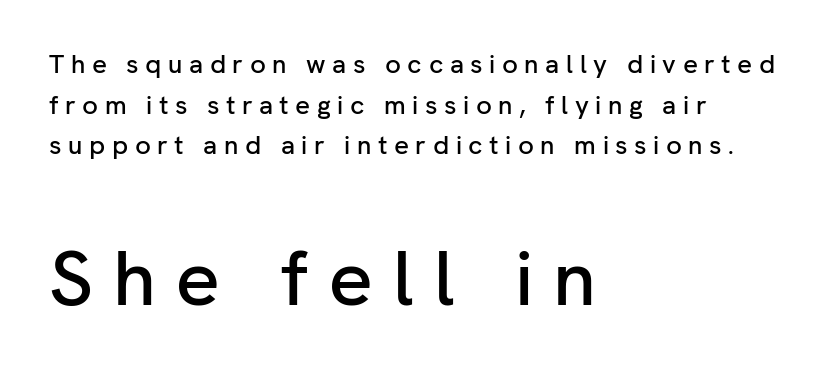
Q: Is the text italic (slanted)? A: No, it is upright.
Q: Is the typeface a serif or a sans-serif typeface? A: Sans-serif.
Q: Is the text underlined? A: No.
Q: How is the paragraph aligned? A: Left-aligned.
Q: Is the spacing between letters normal or unusually wide? A: Unusually wide.
Q: Is the spacing between lines tight, normal or loose? A: Normal.
Q: Which block of text is set in a larger size, the first (top) or the second (bottom)? A: The second (bottom) one.
Q: Width (condensed, normal, or wide)? A: Normal.
Q: Stroke contrast? A: Low.
Q: x-height? A: Medium.
Q: Monospaced? A: No.
